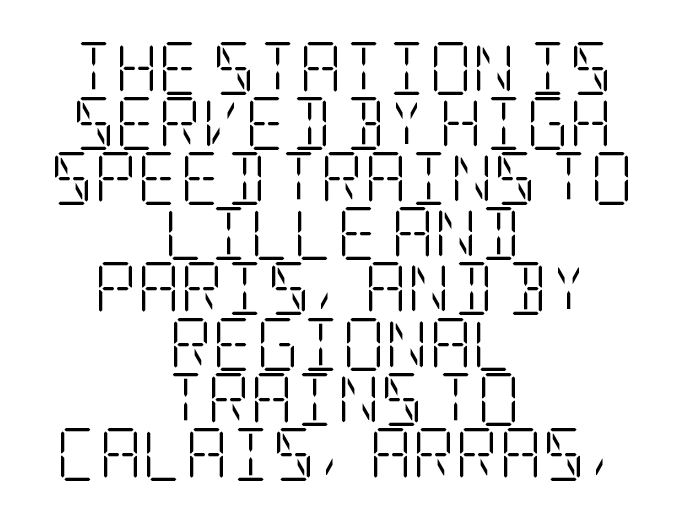
Only glyphs here, with clear space below each row. Notice how the passage keeps no hard edge, just a central spine. Vertical strokes here are truly vertical. Default kerning and tracking; the words read as compact shapes. Students, observe: this is what under-led, compact text looks like. The type family on display is of the serif kind.
